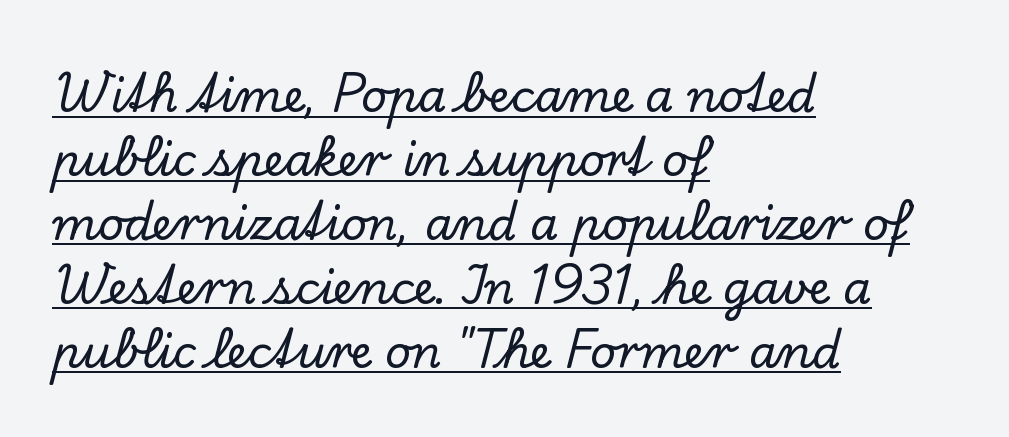
The image shows 45 px serif type; set left-aligned, normal line spacing (1.42x), normal letter spacing, underlined; low stroke contrast and a small x-height.
